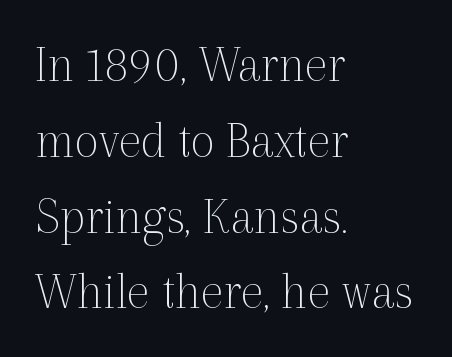
{"serif": "yes", "italic": "no", "bold": "no", "weight": "thin", "width": "normal", "x_height": "medium", "monospaced": "no", "underline": "no", "align": "left", "line_spacing": "normal", "line_spacing_ratio": 1.43, "letter_spacing": "normal", "letter_spacing_em": 0.0, "glyph_px": 53}
